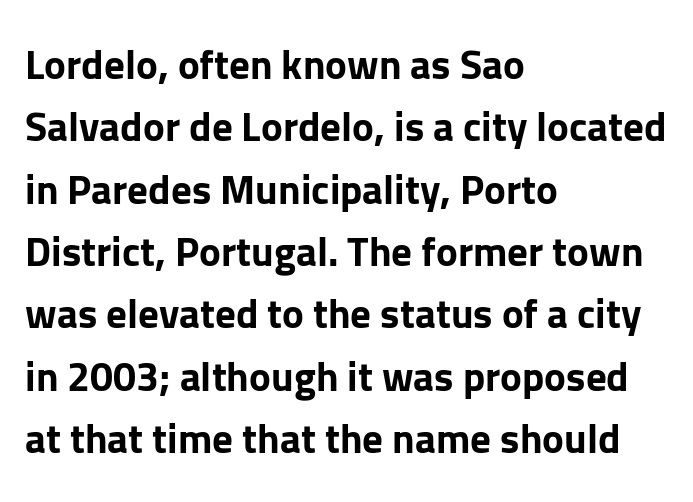
{"serif": "no", "italic": "no", "bold": "yes", "weight": "bold", "width": "normal", "stroke_contrast": "low", "x_height": "medium", "monospaced": "no", "underline": "no", "align": "left", "line_spacing": "normal", "line_spacing_ratio": 1.52, "letter_spacing": "normal", "letter_spacing_em": 0.0, "glyph_px": 41}
